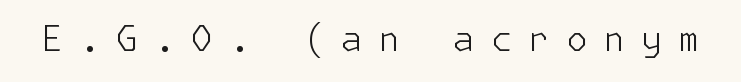
Q: Is the text bold? A: No.
Q: Is the text italic (slanted)? A: No, it is upright.
Q: Is the typeface a serif or a sans-serif typeface? A: Sans-serif.
Q: Is the text underlined? A: No.
Q: Is the spacing between letters normal or unusually wide? A: Unusually wide.
Q: Width (condensed, normal, or wide)? A: Normal.
Q: Stroke contrast? A: Low.
Q: x-height? A: Medium.
